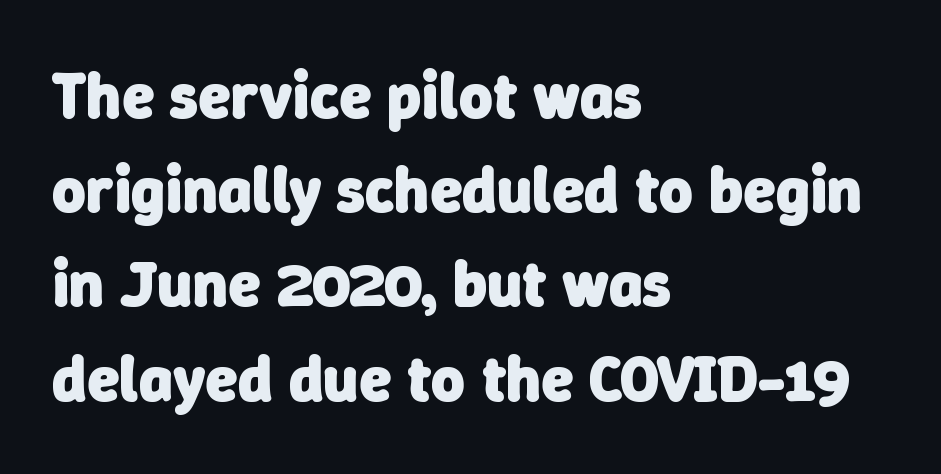
The image shows 65 px heavy sans-serif type; set left-aligned, normal line spacing (1.45x), normal letter spacing, not underlined; low stroke contrast and a medium x-height.
